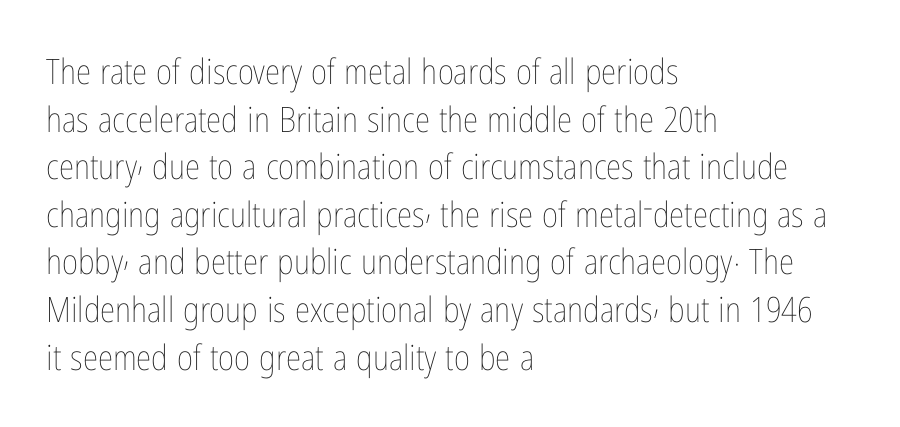
Q: Is the text bold? A: No.
Q: Is the text italic (slanted)? A: No, it is upright.
Q: Is the text underlined? A: No.
Q: How is the paragraph aligned? A: Left-aligned.
Q: Is the spacing between letters normal or unusually wide? A: Normal.
Q: Is the spacing between lines tight, normal or loose? A: Normal.
Q: Width (condensed, normal, or wide)? A: Condensed.
Q: Stroke contrast? A: Low.
Q: x-height? A: Medium.
Q: Monospaced? A: No.
